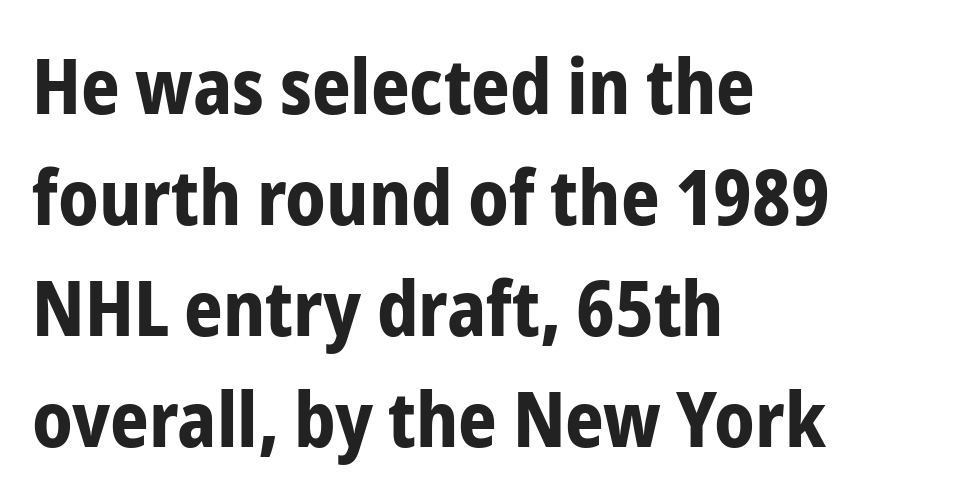
{"serif": "no", "italic": "no", "bold": "yes", "weight": "bold", "width": "condensed", "stroke_contrast": "low", "x_height": "medium", "monospaced": "no", "underline": "no", "align": "left", "line_spacing": "normal", "line_spacing_ratio": 1.46, "letter_spacing": "normal", "letter_spacing_em": 0.0, "glyph_px": 76}
